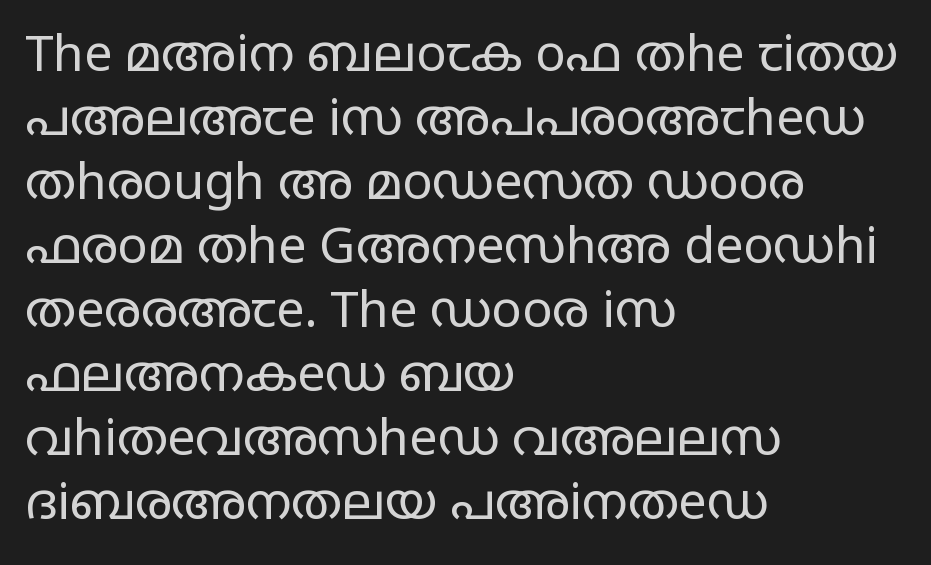
The typesetting does not lean heavy: it is not bold. Note the varied advance widths — an 'i' is clearly narrower than an 'm'. Left-aligned paragraph, ragged on the right. How are the letters spaced? Ordinarily, with no added tracking.
